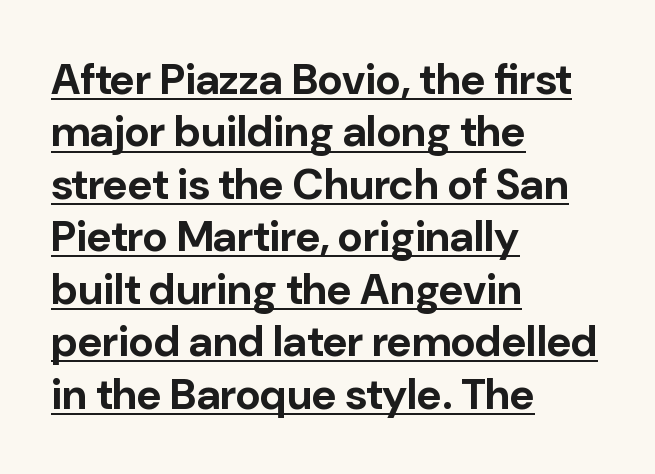
The glyphs in this specimen are sans serif. Rendered with straight, roman letterforms. Glance below the letters and you will spot a drawn line. Character widths vary here, with narrow letters taking less room than wide ones. Line beginnings align vertically; line endings do not. Spacing between characters is what you'd get straight out of the box.
